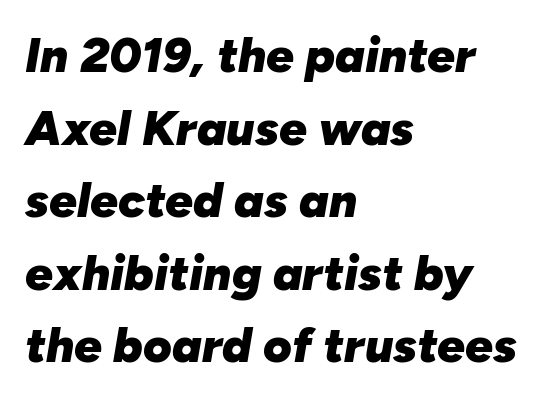
The image shows 49 px heavy type, italic (leaning right); set left-aligned, normal line spacing (1.48x), normal letter spacing, not underlined; low stroke contrast and a medium x-height.
